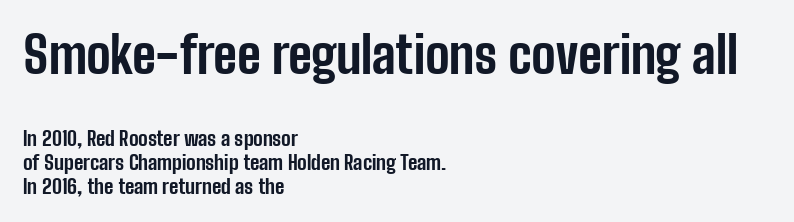
The image shows 51 px bold, condensed sans-serif type, upright; set left-aligned, line spacing 1.21x, normal letter spacing, not underlined; the first (top) block is 2.55x larger; low stroke contrast and a medium x-height.
